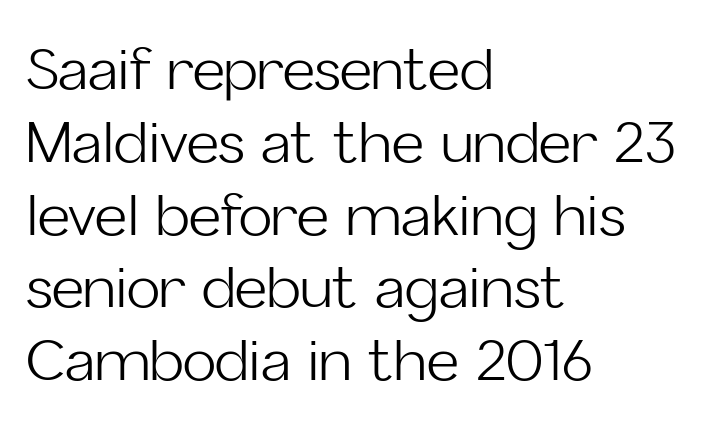
Q: Is the text bold? A: No.
Q: Is the text italic (slanted)? A: No, it is upright.
Q: Is the typeface a serif or a sans-serif typeface? A: Sans-serif.
Q: Is the text underlined? A: No.
Q: How is the paragraph aligned? A: Left-aligned.
Q: Is the spacing between letters normal or unusually wide? A: Normal.
Q: Is the spacing between lines tight, normal or loose? A: Normal.
Q: Width (condensed, normal, or wide)? A: Normal.
Q: Stroke contrast? A: Low.
Q: x-height? A: Medium.
Q: Monospaced? A: No.
